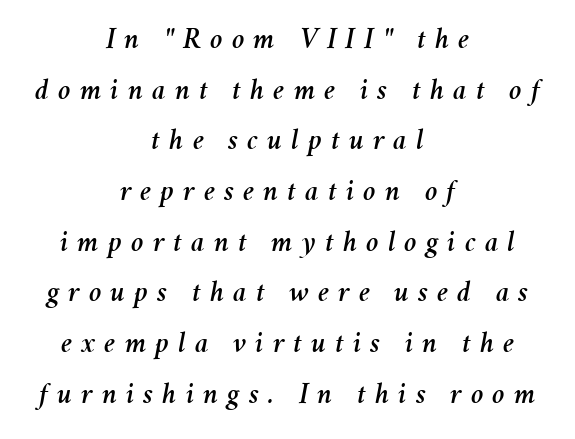
Q: Is the text italic (slanted)? A: Yes, it leans right by about 11 degrees.
Q: Is the text underlined? A: No.
Q: How is the paragraph aligned? A: Centered.
Q: Is the spacing between letters normal or unusually wide? A: Unusually wide.
Q: Is the spacing between lines tight, normal or loose? A: Normal.
Q: Width (condensed, normal, or wide)? A: Normal.
Q: Stroke contrast? A: Medium.
Q: x-height? A: Medium.
Q: Monospaced? A: No.
